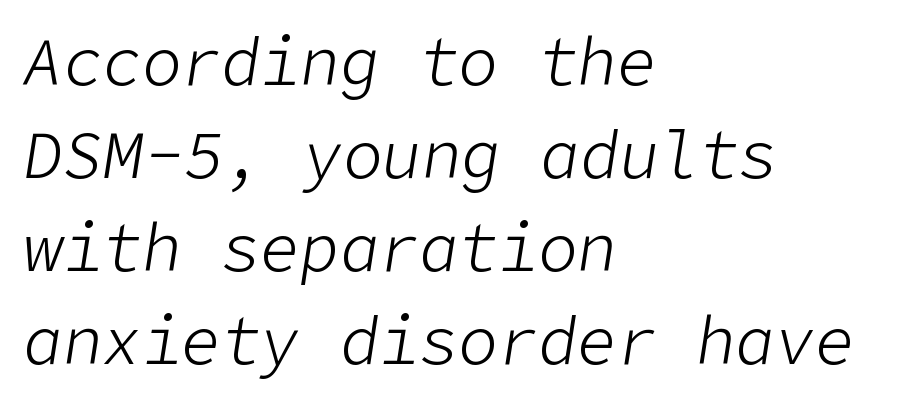
The image shows 66 px light type, italic (leaning right); set left-aligned, normal line spacing (1.41x), normal letter spacing, not underlined; low stroke contrast and a medium x-height.
